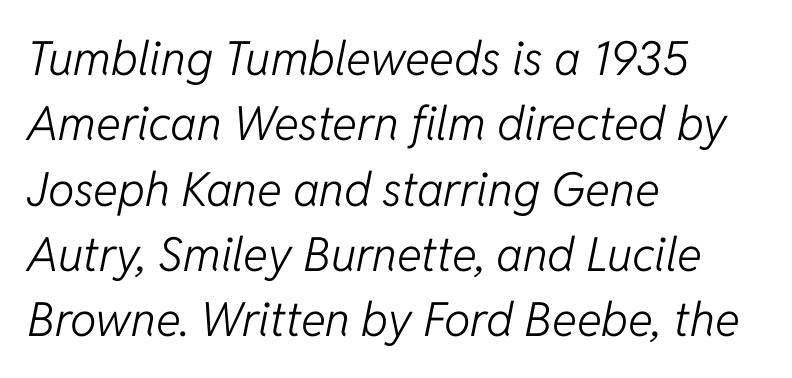
{"italic": "yes", "lean": "right", "slant_degrees": 11, "bold": "no", "weight": "light", "width": "normal", "stroke_contrast": "low", "x_height": "medium", "monospaced": "no", "underline": "no", "align": "left", "line_spacing": "normal", "line_spacing_ratio": 1.39, "letter_spacing": "normal", "letter_spacing_em": 0.0, "glyph_px": 47}
